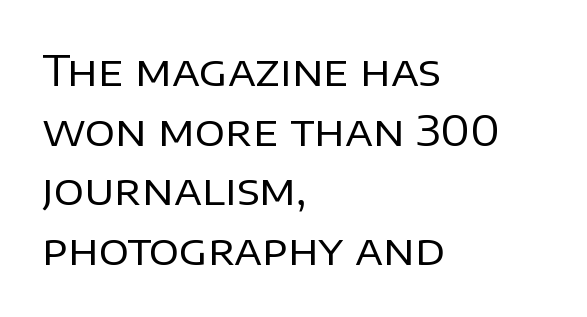
The image shows 42 px regular-weight sans-serif type, upright; set left-aligned, normal line spacing (1.42x), normal letter spacing, not underlined; low stroke contrast and a large x-height.
